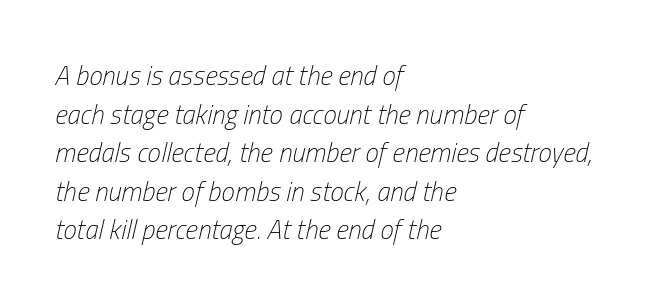
The image shows 27 px text type, italic (leaning right); set left-aligned, normal line spacing (1.43x), normal letter spacing, not underlined.
